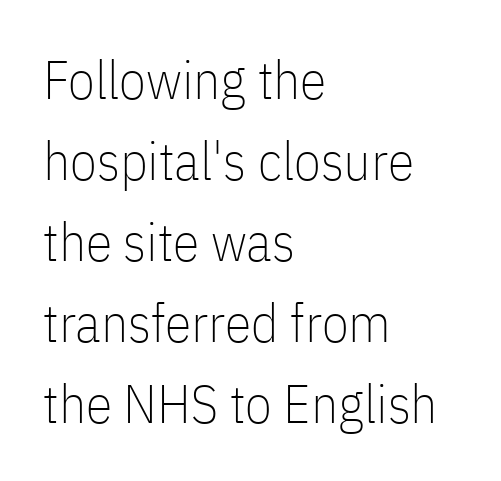
{"serif": "no", "italic": "no", "bold": "no", "weight": "thin", "width": "condensed", "stroke_contrast": "low", "x_height": "medium", "monospaced": "no", "underline": "no", "align": "left", "line_spacing": "normal", "line_spacing_ratio": 1.5, "letter_spacing": "normal", "letter_spacing_em": 0.0, "glyph_px": 54}
